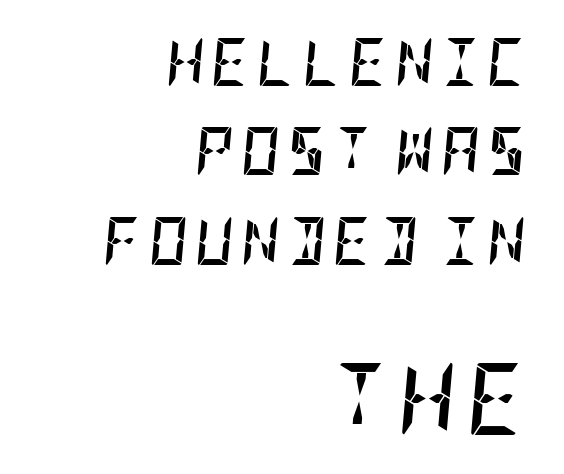
Is the type bold? Yes — the strokes are clearly thick and heavy. Horizontal alignment here is rightward, an uncommon choice for prose. If you drew a line through each stem, it would be angled. Reading top to bottom, the characters get bigger at the block break. Descender tails drop into unmarked territory.
